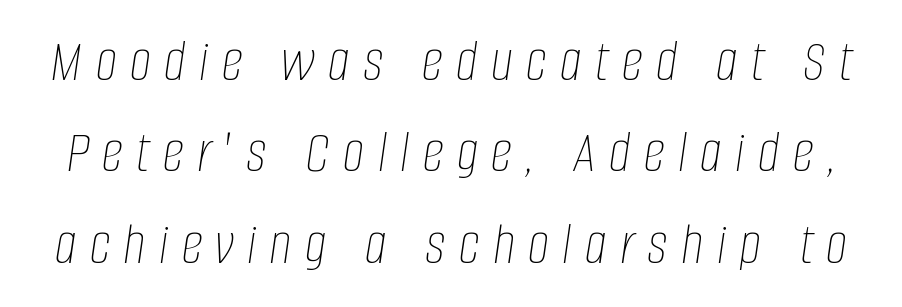
The image shows 61 px thin, condensed type, italic (leaning right); set normal line spacing (1.5x), unusually wide letter spacing (+0.22 em), not underlined; low stroke contrast and a large x-height.
